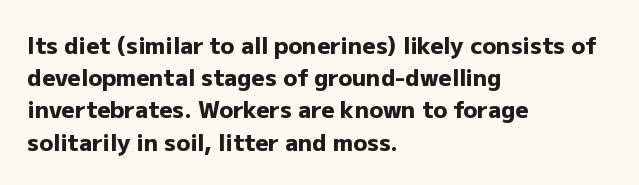
Teacher's note: observe the even left margin — that is flush-left alignment. Tracking here is standard; glyphs follow each other at the usual distance. Horizontal bands of white between lines are of average thickness. Is the type bold? Yes — the strokes are clearly thick and heavy. This is the regular roman posture of the typeface.
